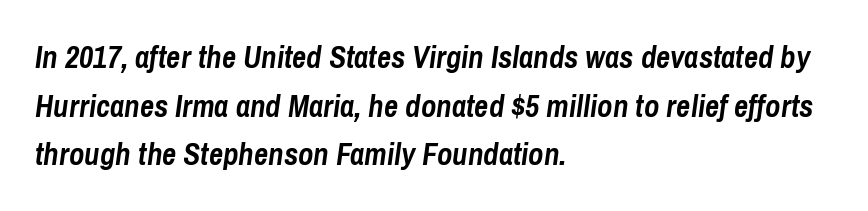
Q: Is the text bold? A: Yes.
Q: Is the text italic (slanted)? A: Yes, it leans right by about 8 degrees.
Q: Is the text underlined? A: No.
Q: How is the paragraph aligned? A: Left-aligned.
Q: Is the spacing between letters normal or unusually wide? A: Normal.
Q: Is the spacing between lines tight, normal or loose? A: Normal.
Q: Width (condensed, normal, or wide)? A: Condensed.
Q: Stroke contrast? A: Low.
Q: x-height? A: Medium.
Q: Monospaced? A: No.
